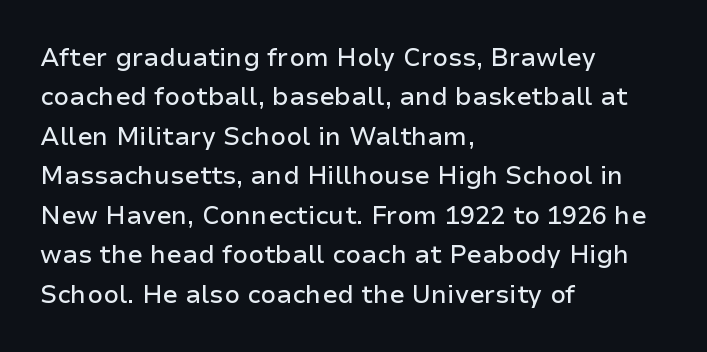
The setting favours the left margin, as ordinary paragraphs usually do. Is there any slant? The stems are plumb. A bare baseline throughout the passage. The letterforms sit shoulder to shoulder at normal distance. These lines sit exactly where default settings would place them.
